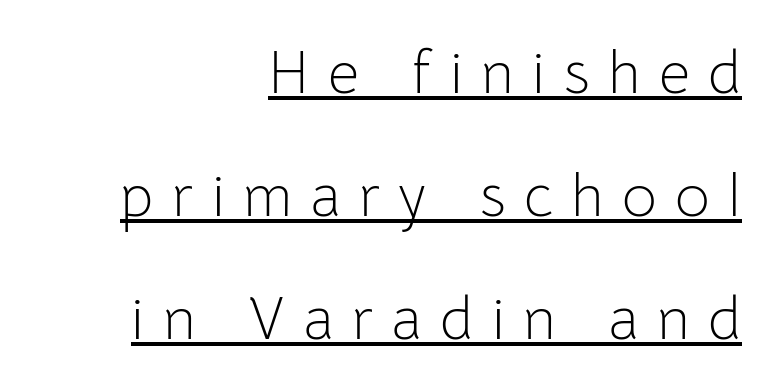
{"serif": "no", "italic": "no", "bold": "no", "weight": "light", "width": "normal", "stroke_contrast": "low", "x_height": "medium", "monospaced": "no", "underline": "yes", "align": "right", "line_spacing": "loose", "line_spacing_ratio": 2.05, "letter_spacing": "wide", "letter_spacing_em": 0.31, "glyph_px": 60}
